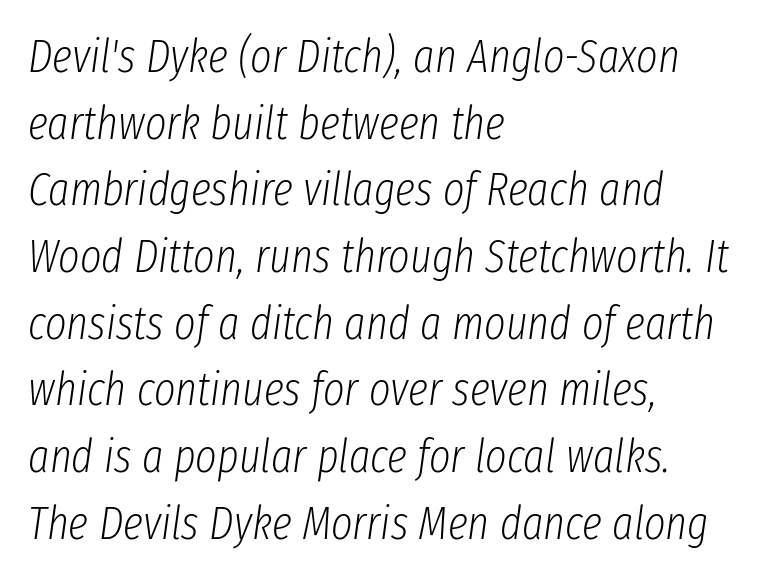
Q: Is the text bold? A: No.
Q: Is the text italic (slanted)? A: Yes, it leans right by about 8 degrees.
Q: Is the text underlined? A: No.
Q: How is the paragraph aligned? A: Left-aligned.
Q: Is the spacing between letters normal or unusually wide? A: Normal.
Q: Is the spacing between lines tight, normal or loose? A: Normal.
Q: Width (condensed, normal, or wide)? A: Condensed.
Q: Stroke contrast? A: Low.
Q: x-height? A: Medium.
Q: Monospaced? A: No.
